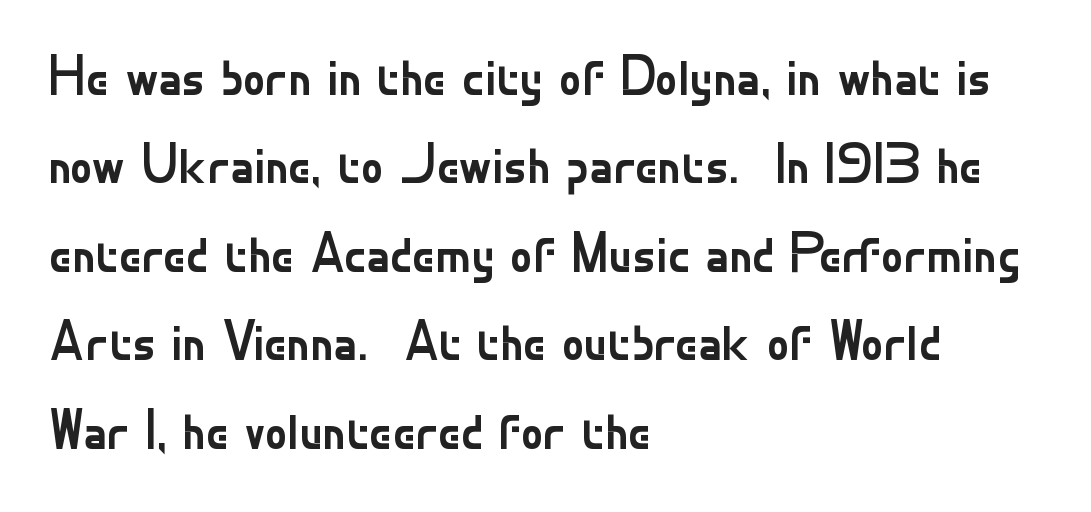
Leftover space on each line is placed entirely after the last word. Default kerning and tracking; the words read as compact shapes. Honestly, there is no underline to notice here at all. The strokes carry an ordinary text weight at most. I'd call this a sans setting — the letters go barefoot. Quick note: interline space is typical.
